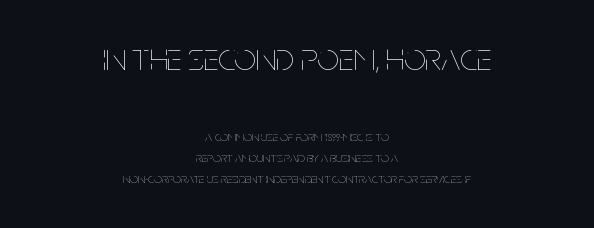
{"italic": "no", "bold": "no", "weight": "thin", "width": "condensed", "stroke_contrast": "low", "x_height": "large", "monospaced": "no", "underline": "no", "align": "center", "line_spacing": "normal", "line_spacing_ratio": 1.49, "letter_spacing": "normal", "letter_spacing_em": 0.0, "larger_block": "first", "size_ratio": 2.79, "glyph_px": 39}
